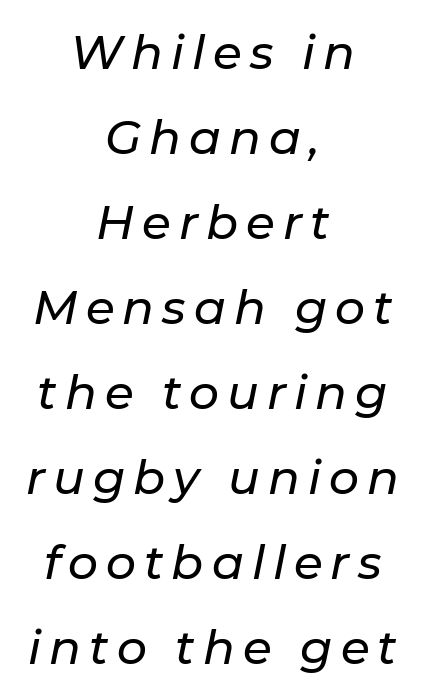
Spacing verdict: proportional, widths tailored to each character. The typesetter chose a symmetrical, centered arrangement here. Only glyphs here, with clear space below each row. Yep, that's italic — everything's leaning.
